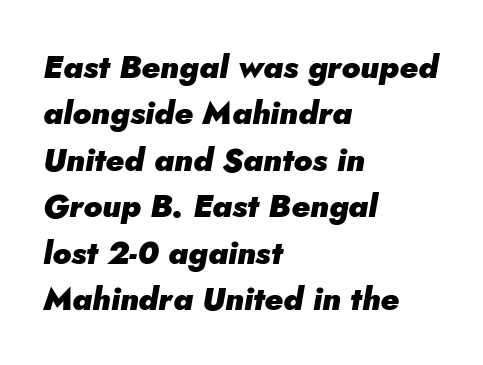
{"italic": "yes", "lean": "right", "slant_degrees": 5, "bold": "yes", "weight": "heavy", "width": "normal", "stroke_contrast": "low", "x_height": "small", "monospaced": "no", "underline": "no", "align": "left", "line_spacing": "normal", "line_spacing_ratio": 1.45, "letter_spacing": "normal", "letter_spacing_em": 0.0, "glyph_px": 32}
